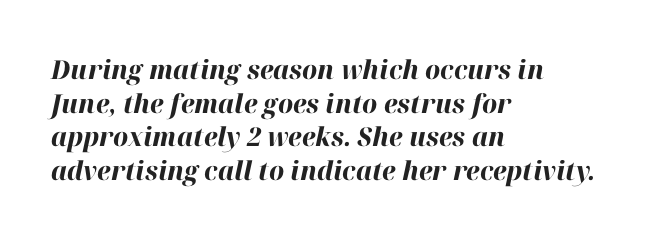
The image shows 26 px bold type, italic (leaning right); set left-aligned, normal line spacing (1.29x), normal letter spacing, not underlined.
